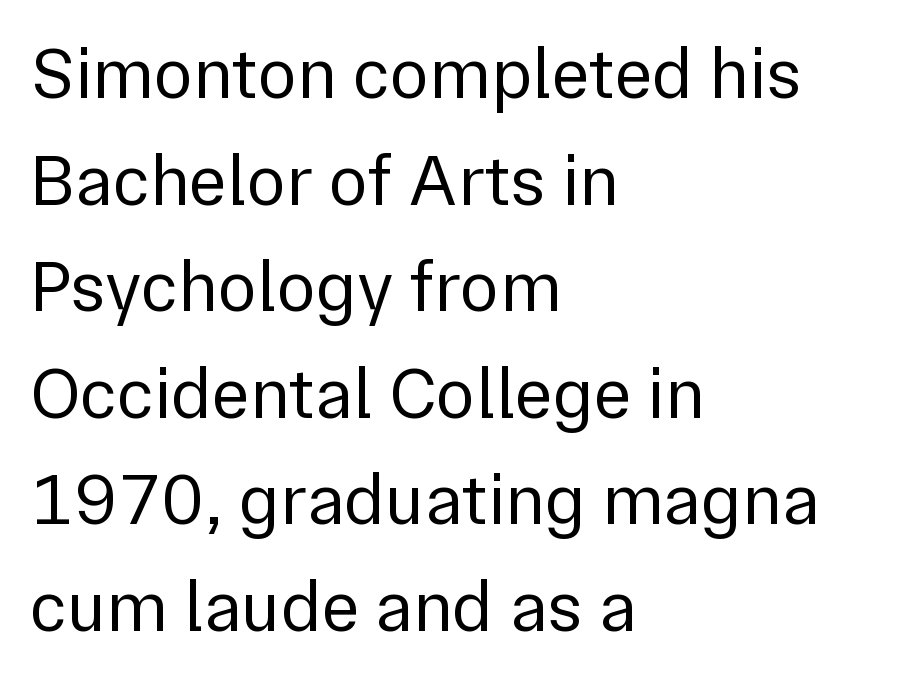
Stem width sits at or under what a default text font uses. The rendering keeps characters at their native spacing. You could not count columns in this text — the font is proportionally spaced. One-word summary of the alignment: left. The space beneath each line is pristine and unruled. A sans-serif font was chosen for this passage.
